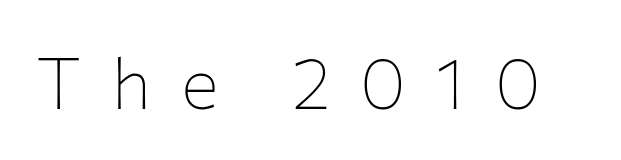
{"serif": "no", "italic": "no", "bold": "no", "weight": "thin", "width": "normal", "stroke_contrast": "low", "x_height": "medium", "monospaced": "no", "underline": "no", "letter_spacing": "wide", "letter_spacing_em": 0.42, "glyph_px": 71}
